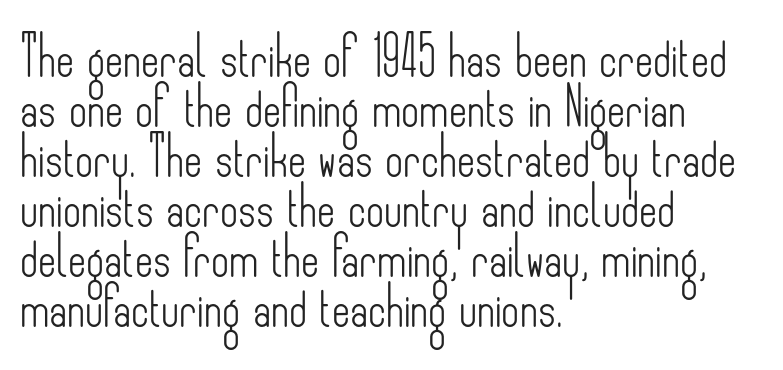
The image shows 39 px light, condensed sans-serif type, upright; set left-aligned, normal line spacing (1.28x), normal letter spacing, not underlined; low stroke contrast and a small x-height.
